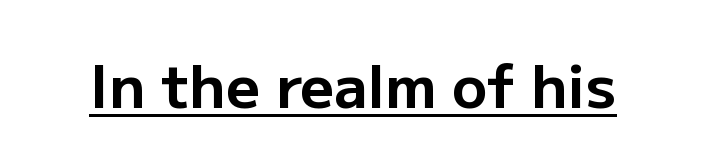
A typographer would call this underscored text. The face used here is rendered with its standard letterfit. The font's upright variant was chosen for this text. Students, this is bold: see how much ink each stroke carries. Is this a sans? Yes — the strokes have no serifs.
